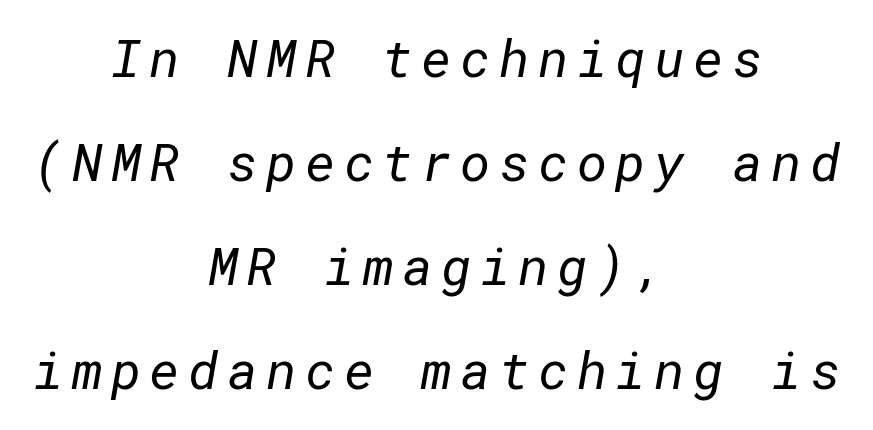
Q: Is the text bold? A: No.
Q: Is the typeface a serif or a sans-serif typeface? A: Sans-serif.
Q: Is the text underlined? A: No.
Q: How is the paragraph aligned? A: Centered.
Q: Is the spacing between lines tight, normal or loose? A: Loose.
Q: Width (condensed, normal, or wide)? A: Normal.
Q: Stroke contrast? A: Low.
Q: x-height? A: Medium.
